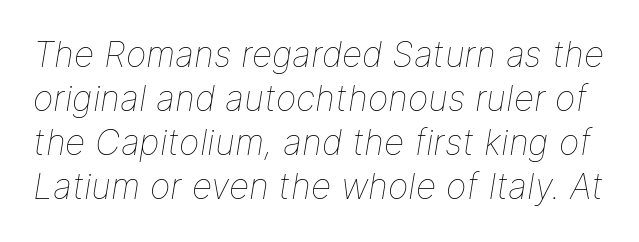
The specimen omits any rule beneath the text block's lines. Leading: standard. Each letter keeps its own natural width here, so spacing adapts to shape. Is the stroke heavy? The answer is a plain regular-or-lighter. Students, note that the glyphs here touch the page at normal intervals.
